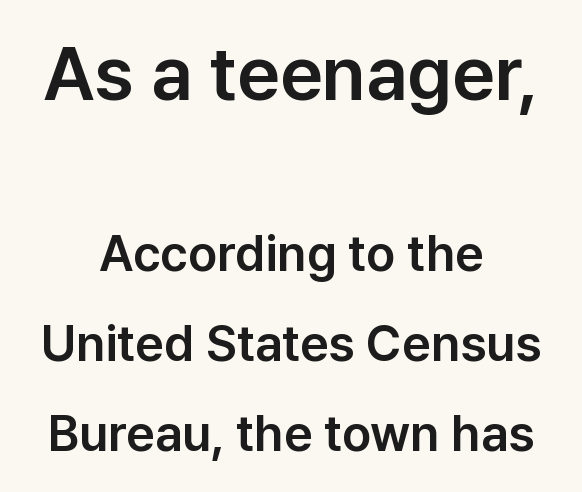
Is the lower block the larger one? No — the upper block carries the bigger type. The letterforms sit shoulder to shoulder at normal distance. Grotesque or geometric, the face here clearly has no serifs. Do the characters align in a grid? No, the font is proportional. A roman cut, with each character standing at attention.
